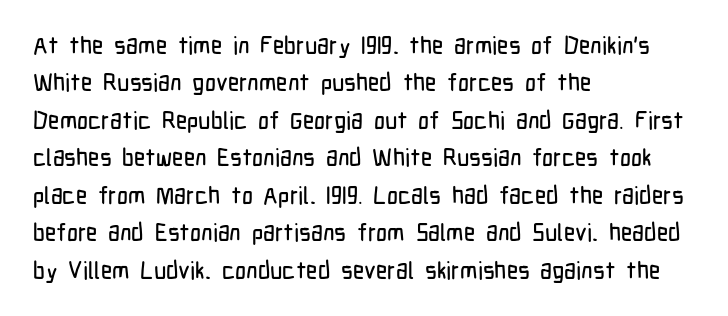
Quick note: interline space is typical. Ordinary non-slanted type is in use. The glyphs are unaccompanied by any horizontal stroke below them. The setting favours the left margin, as ordinary paragraphs usually do.
